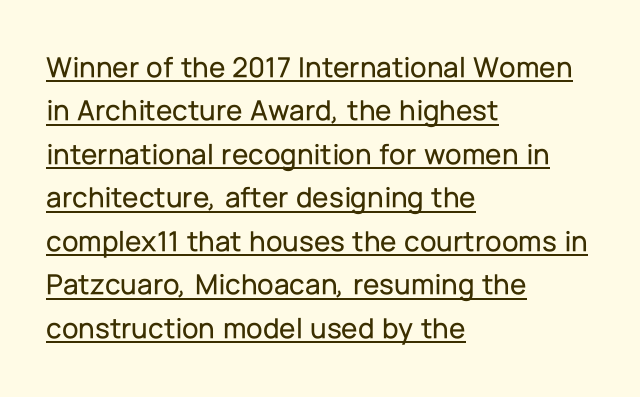
{"serif": "no", "italic": "no", "width": "normal", "stroke_contrast": "low", "x_height": "medium", "monospaced": "no", "underline": "yes", "align": "left", "line_spacing": "normal", "line_spacing_ratio": 1.45, "letter_spacing": "normal", "letter_spacing_em": 0.0, "glyph_px": 30}
